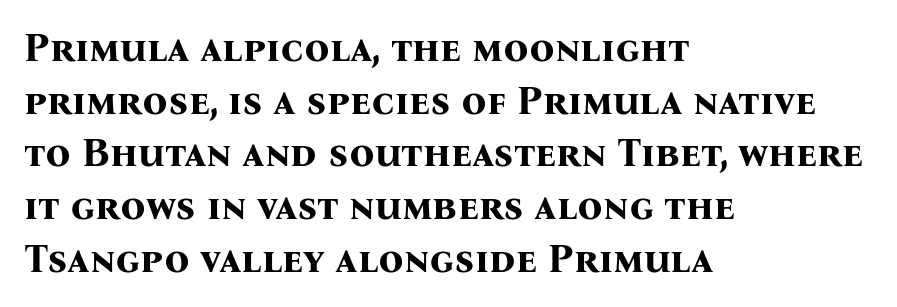
Nobody drew a line under any word here. This rendering employs a face with finishing strokes, i.e., a serif. Layout note: lines flush left. A roman cut, with each character standing at attention. Spacing verdict: proportional, widths tailored to each character. Tracking value appears to be zero — textbook default spacing.
